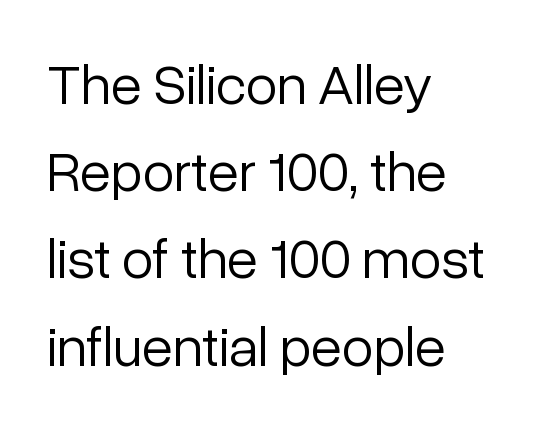
{"serif": "no", "italic": "no", "bold": "no", "weight": "light", "width": "normal", "stroke_contrast": "low", "x_height": "medium", "monospaced": "no", "underline": "no", "align": "left", "line_spacing": "normal", "line_spacing_ratio": 1.53, "letter_spacing": "normal", "letter_spacing_em": 0.0, "glyph_px": 57}
